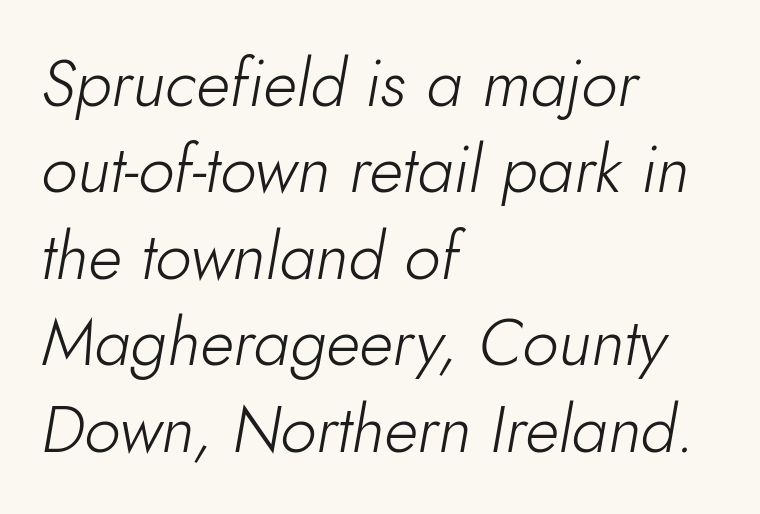
The image shows 65 px light type, italic (leaning right); set left-aligned, normal line spacing (1.33x), normal letter spacing, not underlined; low stroke contrast and a small x-height.
